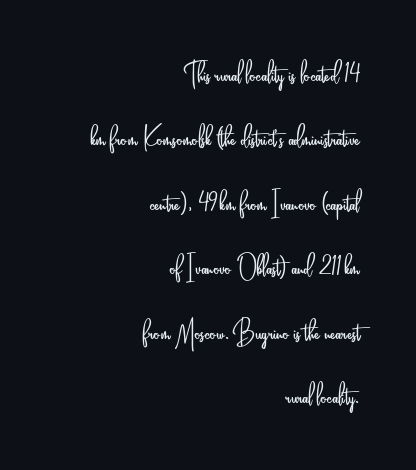
In terms of letterspacing, this is plain default setting. Letters rest on an invisible, unmarked baseline. Proportional: the letters do not fall into vertical columns. The compositor pushed each line to the right boundary. The font sits on the lighter half of the weight spectrum, regular included. Typographically, this falls in the sans-serif category.
